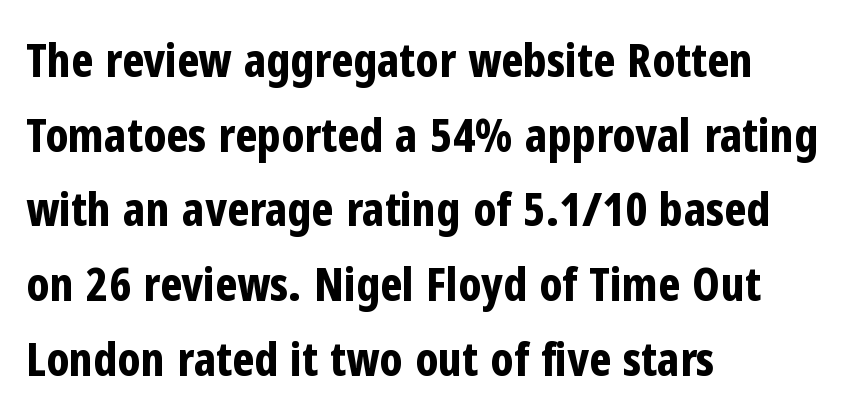
{"serif": "no", "italic": "no", "bold": "yes", "weight": "bold", "width": "condensed", "stroke_contrast": "low", "x_height": "medium", "monospaced": "no", "underline": "no", "align": "left", "line_spacing": "normal", "line_spacing_ratio": 1.59, "letter_spacing": "normal", "letter_spacing_em": 0.0, "glyph_px": 47}
